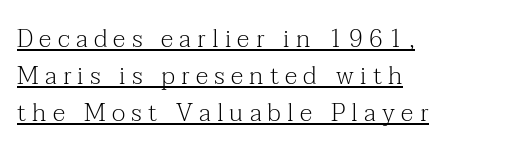
Q: Is the text bold? A: No.
Q: Is the text italic (slanted)? A: No, it is upright.
Q: Is the text underlined? A: Yes.
Q: How is the paragraph aligned? A: Left-aligned.
Q: Is the spacing between letters normal or unusually wide? A: Unusually wide.
Q: Is the spacing between lines tight, normal or loose? A: Normal.
